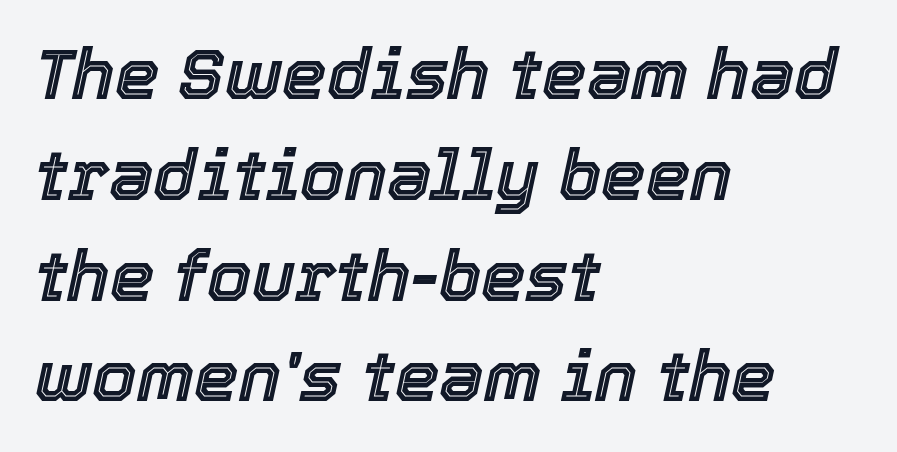
Each letter keeps its own natural width here, so spacing adapts to shape. Lines of text with bare space underneath. The setting favours the left margin, as ordinary paragraphs usually do. Each new line begins a customary step beneath the previous one. A typesetter would call this zero additional tracking. Would a proofreader flag this as italicized? Yes.
